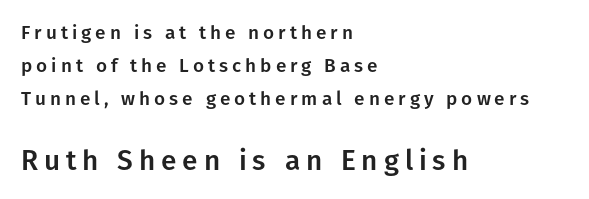
The image shows 28 px sans-serif type, upright; set left-aligned, line spacing 1.74x, unusually wide letter spacing (+0.21 em), not underlined; the second (bottom) block is 1.47x larger; low stroke contrast and a medium x-height.
